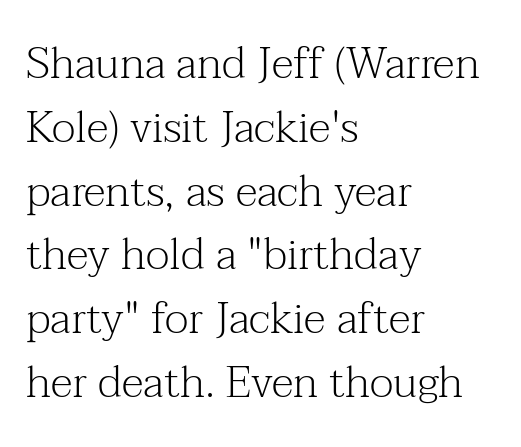
The specimen omits any rule beneath the text block's lines. Do the characters align in a grid? No, the font is proportional. Baseline-to-baseline distance is the conventional proportion of letter height. This rendering leaves character spacing at its baseline value. The axis of the letterforms is exactly vertical. These lines stack with their left ends in a neat column.
